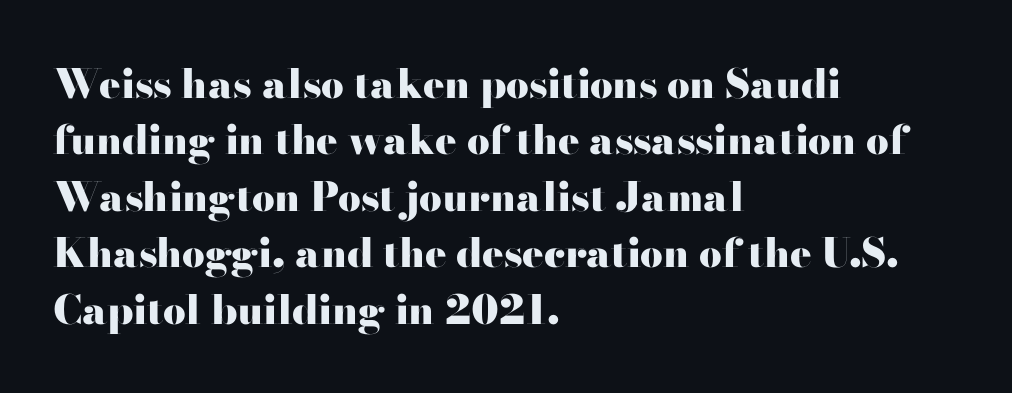
Q: Is the text bold? A: Yes.
Q: Is the text italic (slanted)? A: No, it is upright.
Q: Is the typeface a serif or a sans-serif typeface? A: Serif.
Q: Is the text underlined? A: No.
Q: How is the paragraph aligned? A: Left-aligned.
Q: Is the spacing between letters normal or unusually wide? A: Normal.
Q: Is the spacing between lines tight, normal or loose? A: Normal.
Q: Width (condensed, normal, or wide)? A: Wide.
Q: Stroke contrast? A: High.
Q: x-height? A: Small.
Q: Monospaced? A: No.
